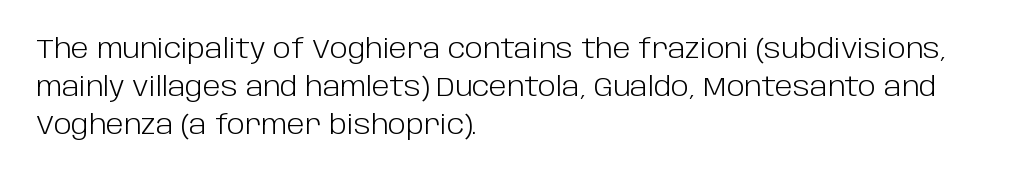
Q: Is the text bold? A: No.
Q: Is the text italic (slanted)? A: No, it is upright.
Q: Is the text underlined? A: No.
Q: How is the paragraph aligned? A: Left-aligned.
Q: Is the spacing between letters normal or unusually wide? A: Normal.
Q: Is the spacing between lines tight, normal or loose? A: Normal.
